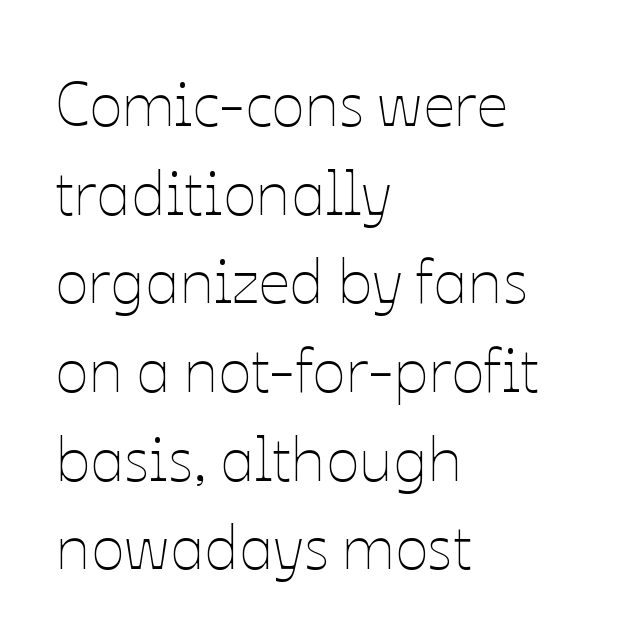
Q: Is the text bold? A: No.
Q: Is the text italic (slanted)? A: No, it is upright.
Q: Is the text underlined? A: No.
Q: How is the paragraph aligned? A: Left-aligned.
Q: Is the spacing between letters normal or unusually wide? A: Normal.
Q: Is the spacing between lines tight, normal or loose? A: Normal.
Q: Width (condensed, normal, or wide)? A: Normal.
Q: Stroke contrast? A: Low.
Q: x-height? A: Medium.
Q: Monospaced? A: No.
